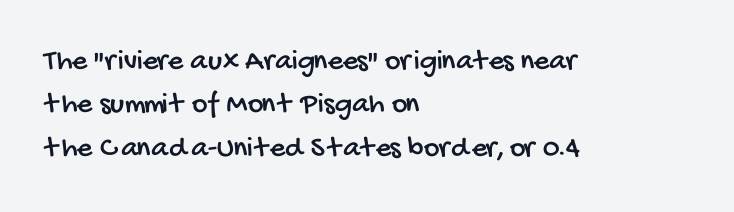
The image shows 30 px condensed sans-serif type; set left-aligned, normal line spacing (1.45x), normal letter spacing, not underlined; low stroke contrast and a large x-height.
